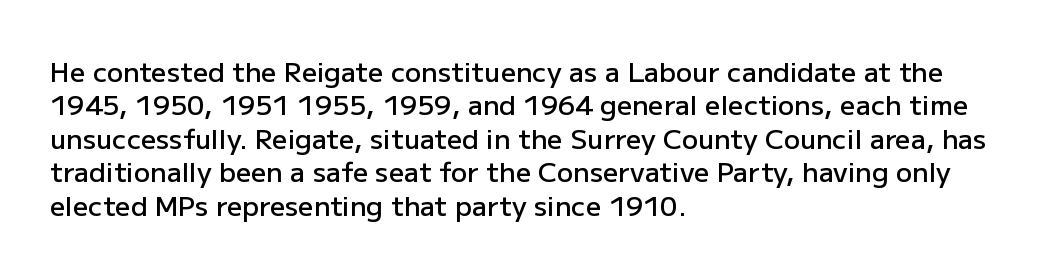
{"italic": "no", "bold": "semi", "underline": "no", "align": "left", "line_spacing_ratio": 1.24, "letter_spacing": "normal", "letter_spacing_em": 0.0, "glyph_px": 27}
